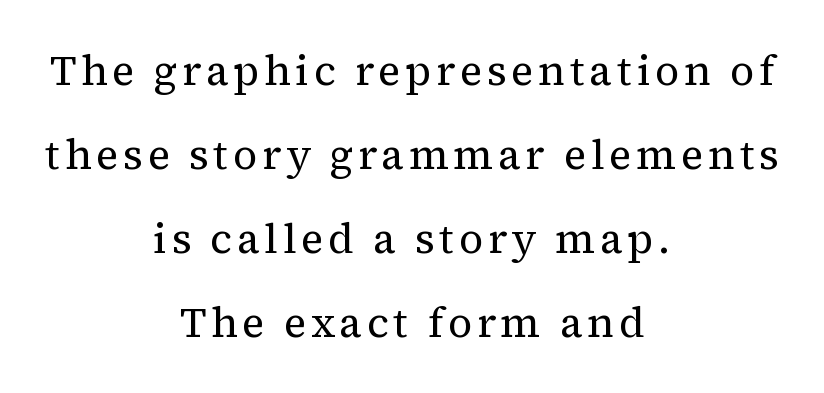
Q: Is the text bold? A: No.
Q: Is the text italic (slanted)? A: No, it is upright.
Q: Is the typeface a serif or a sans-serif typeface? A: Serif.
Q: Is the text underlined? A: No.
Q: How is the paragraph aligned? A: Centered.
Q: Is the spacing between lines tight, normal or loose? A: Loose.
Q: Width (condensed, normal, or wide)? A: Normal.
Q: Stroke contrast? A: Medium.
Q: x-height? A: Medium.
Q: Monospaced? A: No.
